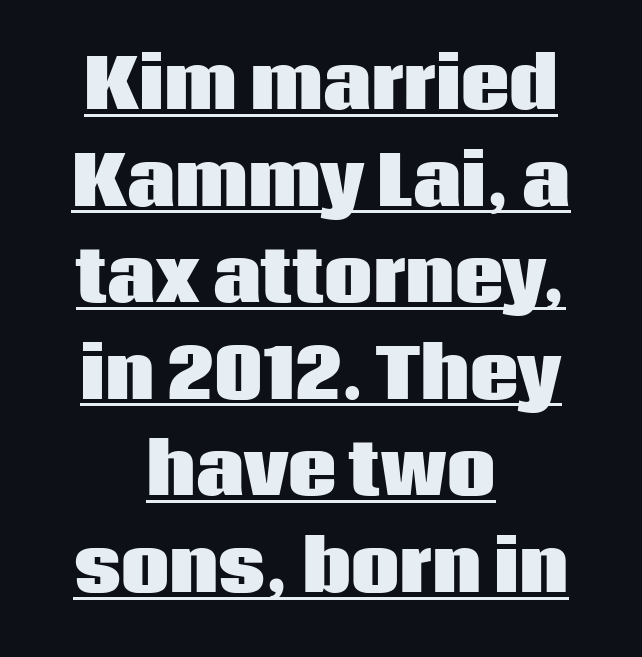
Q: Is the text bold? A: Yes.
Q: Is the text italic (slanted)? A: No, it is upright.
Q: Is the typeface a serif or a sans-serif typeface? A: Sans-serif.
Q: Is the text underlined? A: Yes.
Q: How is the paragraph aligned? A: Centered.
Q: Is the spacing between letters normal or unusually wide? A: Normal.
Q: Is the spacing between lines tight, normal or loose? A: Normal.
Q: Width (condensed, normal, or wide)? A: Normal.
Q: Stroke contrast? A: Low.
Q: x-height? A: Large.
Q: Monospaced? A: No.
